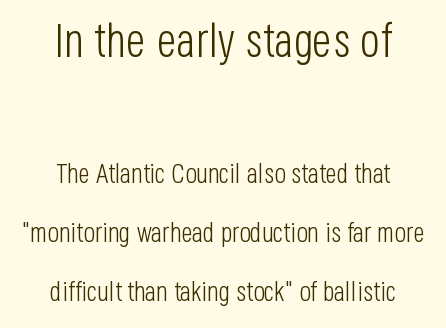
Horizontally, the lines are justified to the midpoint only. Top chunk: large. Bottom chunk: small. The typesetting does not lean heavy: it is not bold. Honestly, the letter spacing is just normal — you wouldn't notice it. Varying glyph widths throughout — classic text-font behaviour. A sans-serif font was chosen for this passage.
